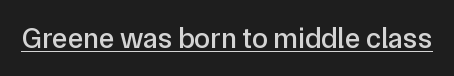
{"serif": "no", "italic": "no", "width": "normal", "stroke_contrast": "low", "x_height": "medium", "monospaced": "no", "underline": "yes", "letter_spacing": "normal", "letter_spacing_em": 0.0, "glyph_px": 29}
